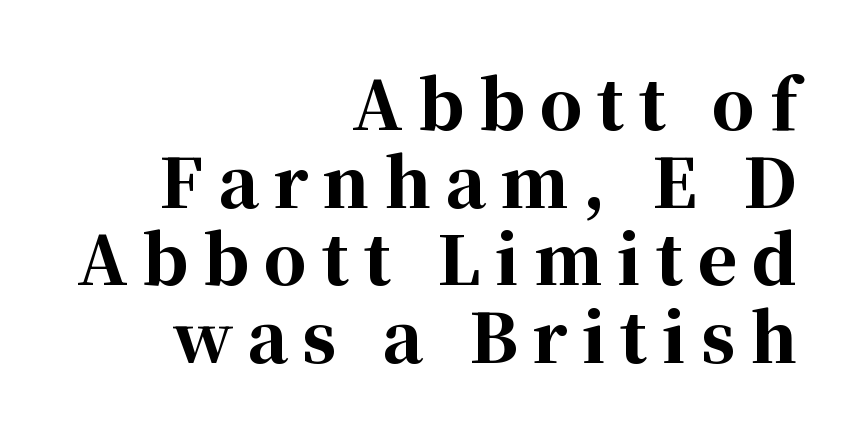
Q: Is the text bold? A: Yes.
Q: Is the text italic (slanted)? A: No, it is upright.
Q: Is the typeface a serif or a sans-serif typeface? A: Serif.
Q: Is the text underlined? A: No.
Q: How is the paragraph aligned? A: Right-aligned.
Q: Is the spacing between letters normal or unusually wide? A: Unusually wide.
Q: Width (condensed, normal, or wide)? A: Normal.
Q: Stroke contrast? A: High.
Q: x-height? A: Medium.
Q: Monospaced? A: No.
